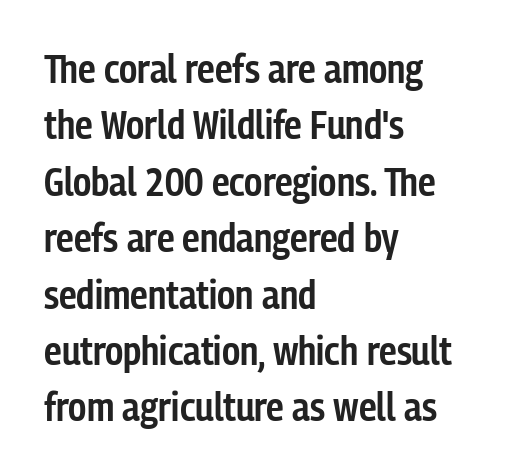
Q: Is the text bold? A: Semi-bold.
Q: Is the text italic (slanted)? A: No, it is upright.
Q: Is the typeface a serif or a sans-serif typeface? A: Sans-serif.
Q: Is the text underlined? A: No.
Q: How is the paragraph aligned? A: Left-aligned.
Q: Is the spacing between letters normal or unusually wide? A: Normal.
Q: Is the spacing between lines tight, normal or loose? A: Normal.
Q: Width (condensed, normal, or wide)? A: Condensed.
Q: Stroke contrast? A: Low.
Q: x-height? A: Medium.
Q: Monospaced? A: No.
